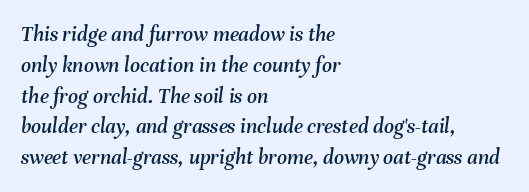
{"italic": "yes", "lean": "right", "slant_degrees": 8, "underline": "no", "align": "left", "line_spacing": "normal", "line_spacing_ratio": 1.4, "letter_spacing": "normal", "letter_spacing_em": 0.0, "glyph_px": 22}
